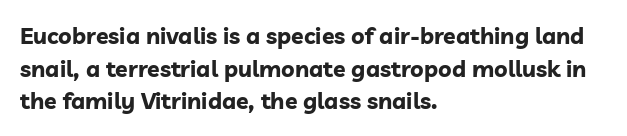
Here the glyphs are tracked normally, forming tight word shapes. One-word summary of the alignment: left. In terms of posture, this sample is upright. Notice how thick the strokes are: this is what a full bold looks like. The lines sit at an ordinary, default distance from one another.
